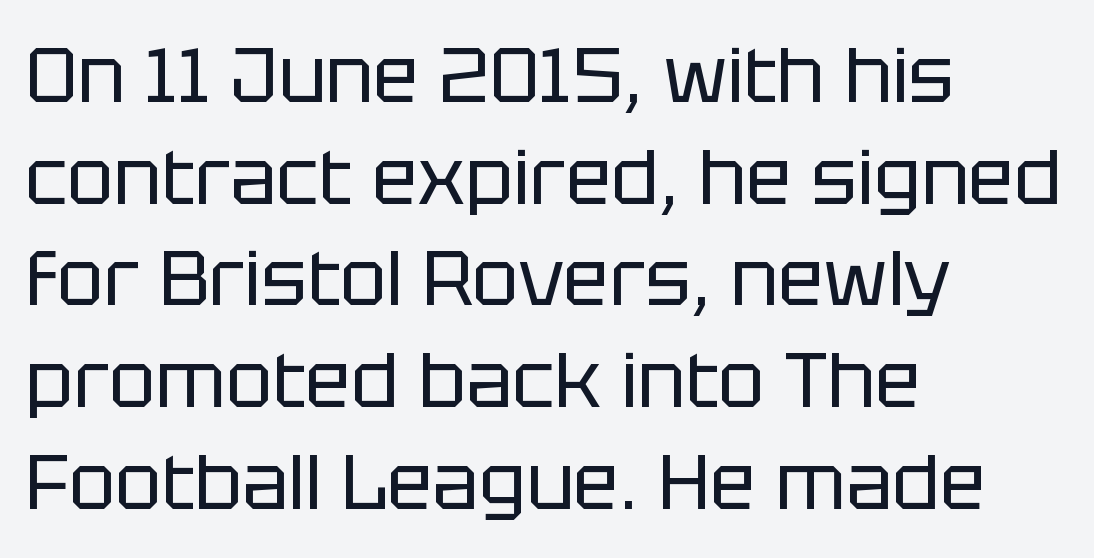
The image shows 77 px regular-weight sans-serif type, upright; set left-aligned, normal line spacing (1.32x), normal letter spacing, not underlined; low stroke contrast and a large x-height.
